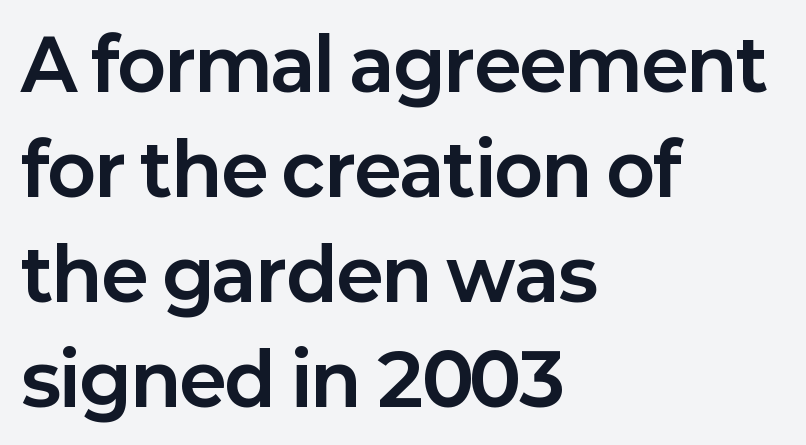
{"serif": "no", "italic": "no", "bold": "yes", "weight": "bold", "width": "normal", "stroke_contrast": "low", "x_height": "medium", "monospaced": "no", "underline": "no", "align": "left", "line_spacing": "normal", "line_spacing_ratio": 1.48, "letter_spacing": "normal", "letter_spacing_em": 0.0, "glyph_px": 71}
